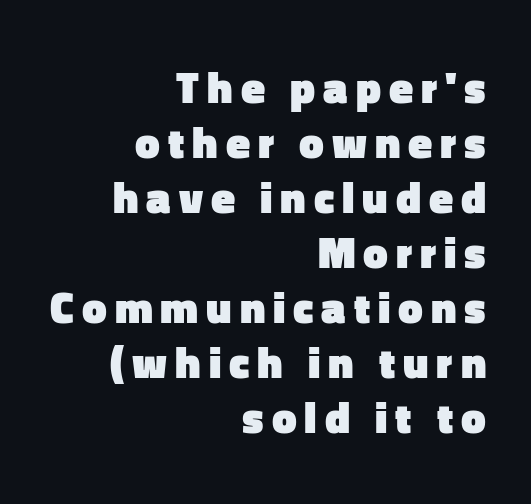
The image shows 44 px heavy sans-serif type, upright; set right-aligned, normal line spacing (1.25x), not underlined; low stroke contrast and a medium x-height.
